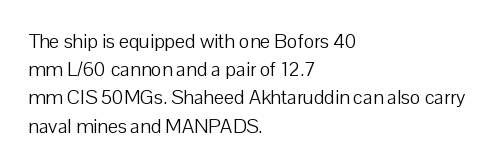
{"italic": "no", "bold": "no", "underline": "no", "align": "left", "line_spacing": "normal", "line_spacing_ratio": 1.41, "letter_spacing": "normal", "letter_spacing_em": 0.0, "glyph_px": 20}
